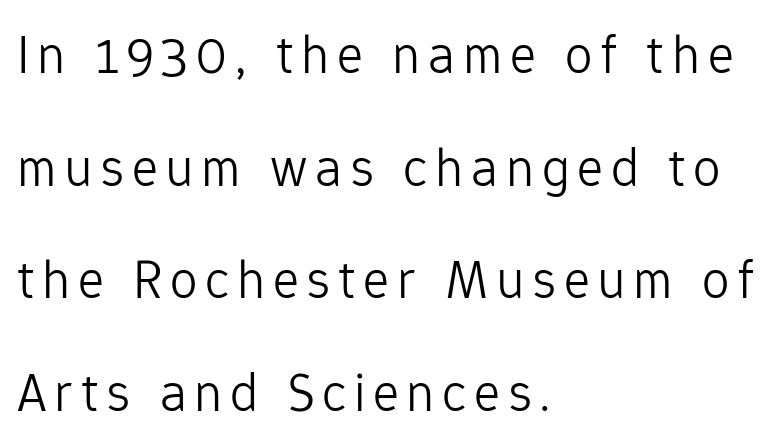
The image shows 55 px light sans-serif type, upright; set left-aligned, loose line spacing (2.05x), not underlined; low stroke contrast and a medium x-height.
